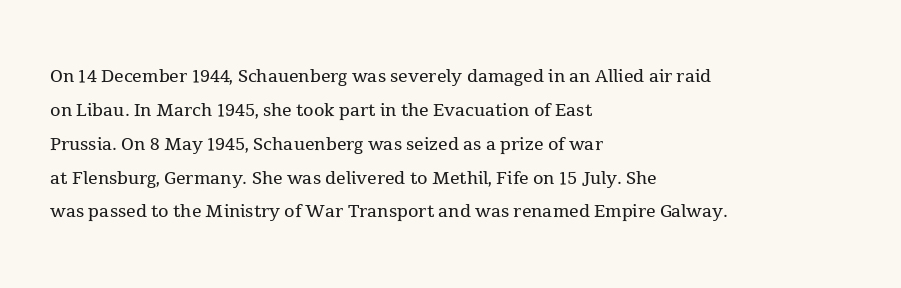
Q: Is the text bold? A: No.
Q: Is the text italic (slanted)? A: No, it is upright.
Q: Is the text underlined? A: No.
Q: How is the paragraph aligned? A: Left-aligned.
Q: Is the spacing between letters normal or unusually wide? A: Normal.
Q: Is the spacing between lines tight, normal or loose? A: Normal.
